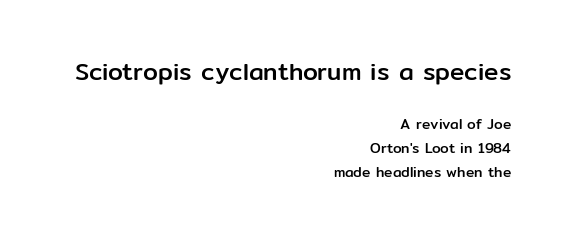
Letters rest on an invisible, unmarked baseline. Is there any slant? The stems are plumb. The letterforms sit shoulder to shoulder at normal distance. Between these two stacked blocks, the higher one wins on size. Reading down the block, your eye finds every line finishing at a fixed right position.
